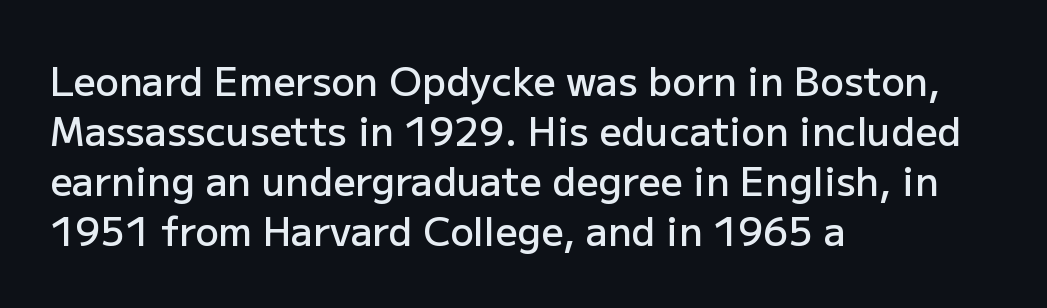
A typesetter would call this proportional, since set widths differ per character. The rendering shows plain stroke endings on the letterforms — a sans-serif design. Notice how the passage keeps a crisp vertical edge on the left only. There is no visible air inserted between adjacent glyphs. This is the regular roman posture of the typeface. The characters look somewhat weighty, a semibold short of true bold.
